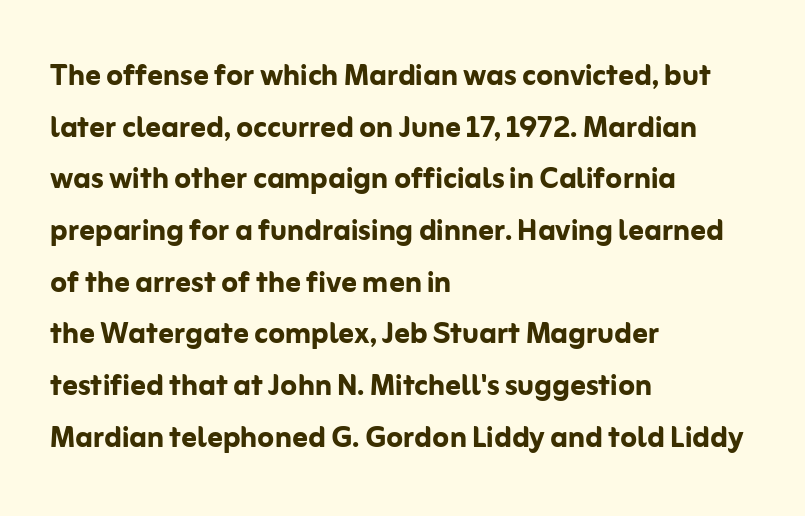
{"serif": "no", "italic": "no", "bold": "yes", "weight": "semibold", "width": "normal", "stroke_contrast": "low", "x_height": "medium", "monospaced": "no", "underline": "no", "align": "left", "line_spacing": "normal", "line_spacing_ratio": 1.36, "letter_spacing": "normal", "letter_spacing_em": 0.0, "glyph_px": 38}
